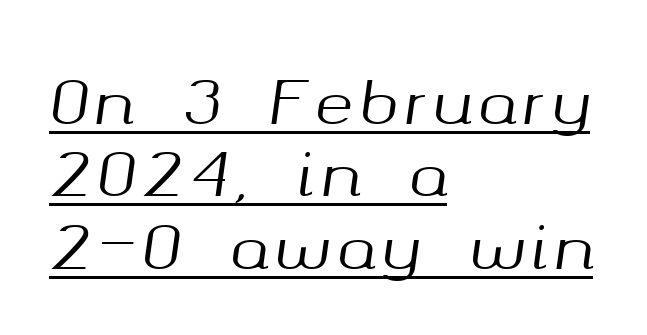
Quick note: underline on. If you drew a ruler down the left edge, every line would touch it. Think of a printed novel: that variable character pitch is what you see here. The axis of the letterforms is tilted away from vertical. Notice how descenders clear the ascenders below comfortably — that's standard leading.
